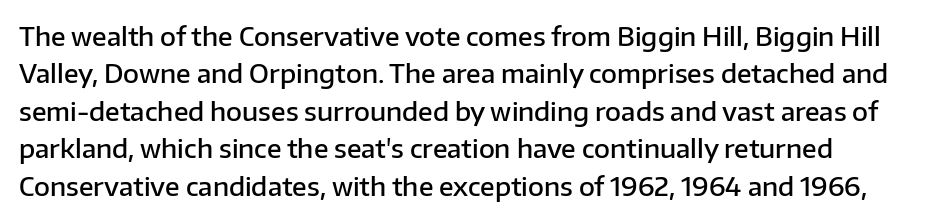
The face used here is rendered with its standard letterfit. Every letter is mildly thick-stroked: semibold rather than bold. The leading is moderate, giving the passage an even texture. A typesetter would mark this as roman, not italic. Lines of text with bare space underneath.
